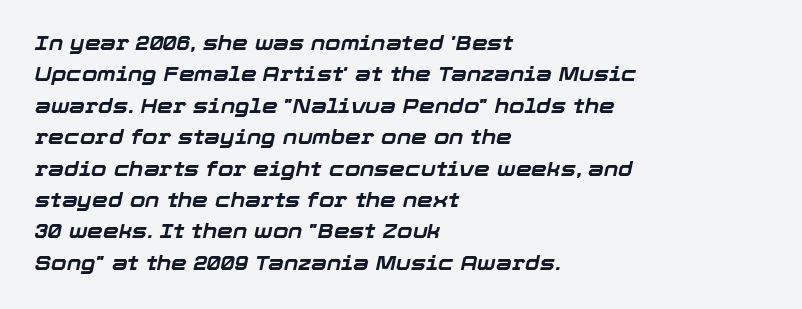
{"italic": "yes", "lean": "right", "slant_degrees": 12, "bold": "yes", "underline": "no", "align": "left", "line_spacing": "normal", "line_spacing_ratio": 1.57, "letter_spacing": "normal", "letter_spacing_em": 0.0, "glyph_px": 20}
